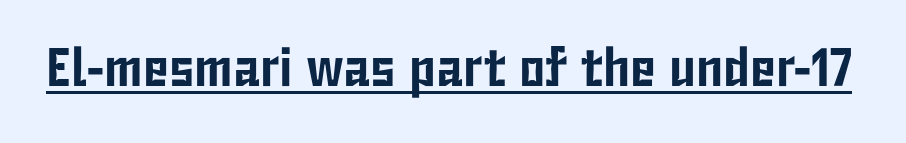
{"serif": "no", "italic": "no", "width": "condensed", "stroke_contrast": "low", "x_height": "medium", "monospaced": "no", "underline": "yes", "letter_spacing": "normal", "letter_spacing_em": 0.0, "glyph_px": 54}
